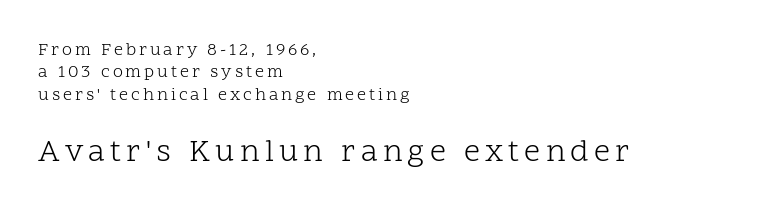
The image shows 32 px light serif type, upright; set left-aligned, line spacing 1.24x, not underlined; the second (bottom) block is 1.78x larger; low stroke contrast and a medium x-height.
